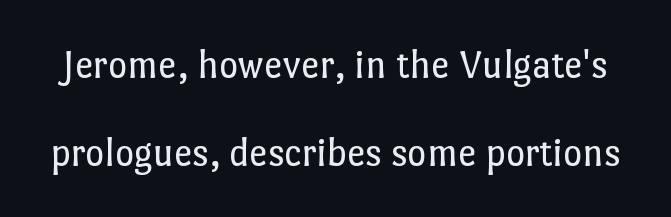
Reading down the column, the eye jumps a long way to each next line. Spacing verdict: proportional, widths tailored to each character. Beneath every word, the page is bare. Posture: straight, roman, zero tilt.
